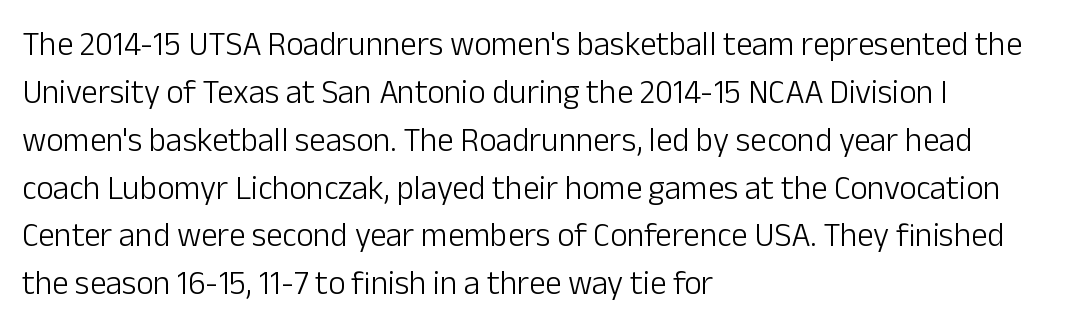
You can tell it's not italic because the verticals are truly vertical. Weight class: somewhere from thin through regular. The paragraph shown leans on its left margin. Font category for this specimen: sans-serif. A normal amount of white space separates one row of letters from the next.
